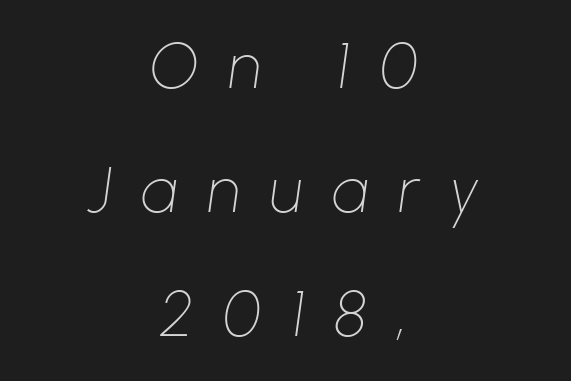
{"italic": "yes", "lean": "right", "slant_degrees": 8, "bold": "no", "weight": "thin", "width": "normal", "stroke_contrast": "low", "x_height": "medium", "monospaced": "no", "underline": "no", "align": "center", "line_spacing": "loose", "line_spacing_ratio": 1.97, "letter_spacing": "wide", "letter_spacing_em": 0.48, "glyph_px": 63}
